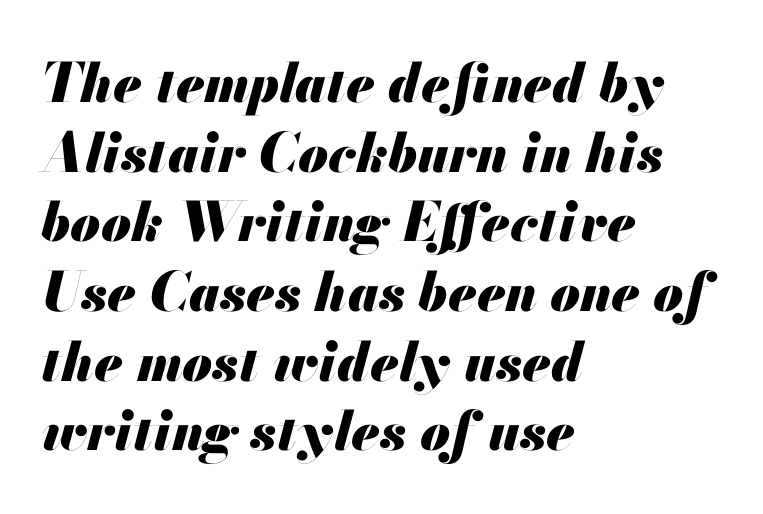
This sample has the flowing, uneven cadence of proportional lettering. Beneath every word, the page is bare. The specimen reads as italic at a glance. I'd describe the lettering as bold — thick and assertive. Quick note: interline space is typical. The ragged edge is on the right, which tells us the setting is flush left.
